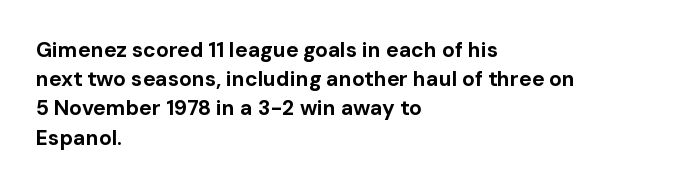
When letters stand straight like this, we call the style roman or upright. Line starts are locked; line ends wander. Quick note: underline off. Words appear dense and cohesive because spacing is normal. A normal amount of white space separates one row of letters from the next.
